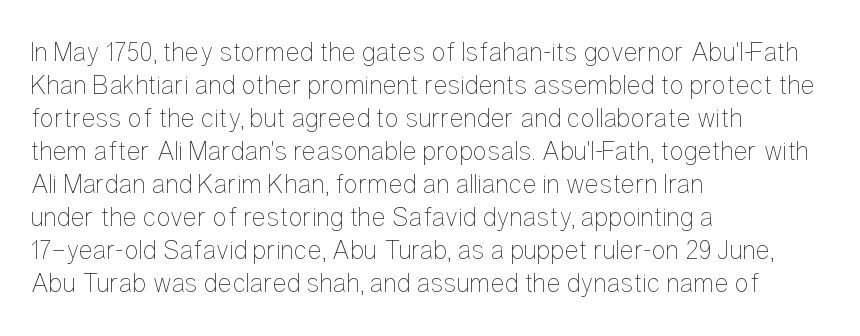
Q: Is the text bold? A: No.
Q: Is the text italic (slanted)? A: No, it is upright.
Q: Is the text underlined? A: No.
Q: How is the paragraph aligned? A: Left-aligned.
Q: Is the spacing between letters normal or unusually wide? A: Normal.
